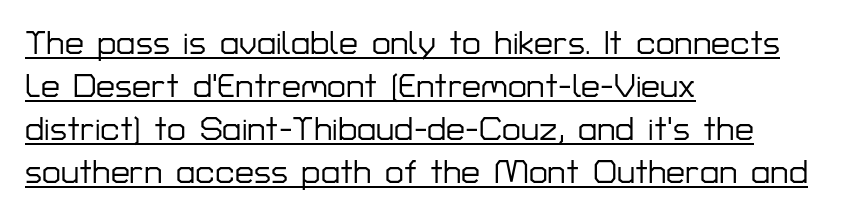
The image shows 34 px sans-serif type, upright; set left-aligned, normal line spacing (1.26x), normal letter spacing, underlined; low stroke contrast and a medium x-height.
